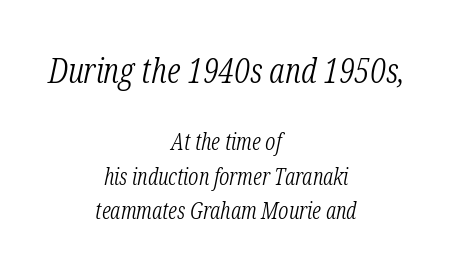
The image shows 35 px light, condensed serif type, italic (leaning right); set centered, normal line spacing (1.5x), normal letter spacing, not underlined; the first (top) block is 1.52x larger; low stroke contrast and a medium x-height.
